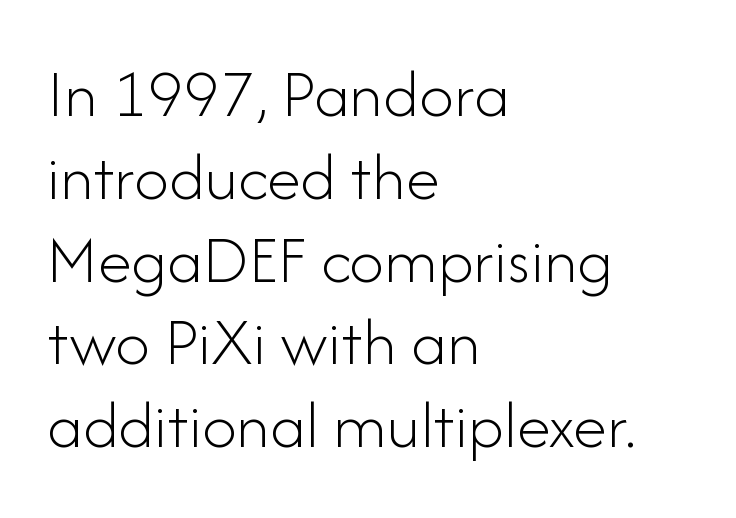
The image shows 69 px light sans-serif type, upright; set left-aligned, line spacing 1.2x, normal letter spacing, not underlined; low stroke contrast and a small x-height.
